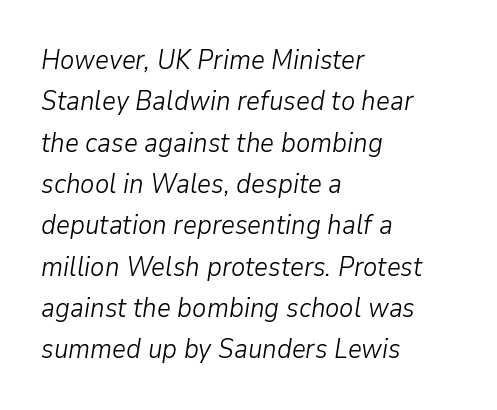
The image shows 27 px text type, italic (leaning right); set left-aligned, normal line spacing (1.53x), normal letter spacing, not underlined.
